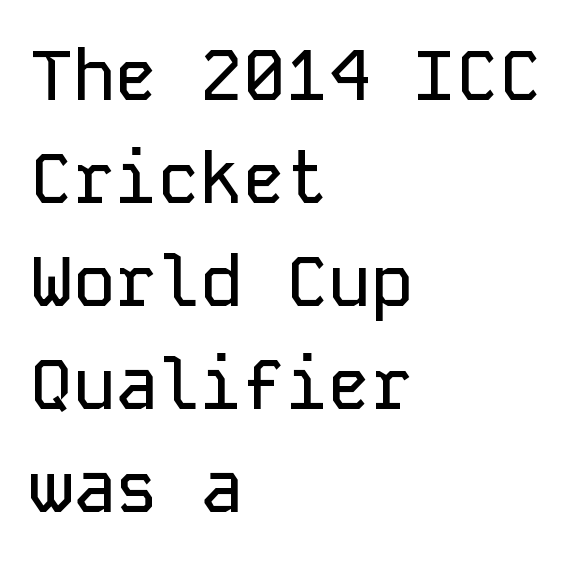
{"serif": "no", "italic": "no", "width": "normal", "stroke_contrast": "low", "x_height": "medium", "monospaced": "yes", "underline": "no", "align": "left", "line_spacing": "normal", "line_spacing_ratio": 1.45, "letter_spacing": "normal", "letter_spacing_em": 0.0, "glyph_px": 71}
